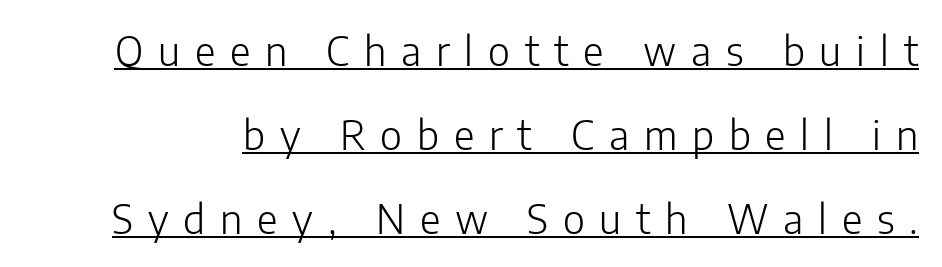
If you drew a line through each stem, it would be perfectly vertical. Students, note that the glyphs here are deliberately spaced far apart. Stems and bowls with no extra thickness — not bold. The typesetter has applied underlining to the passage shown. The designer dialed line spacing up above the default. Each letter keeps its own natural width here, so spacing adapts to shape.
